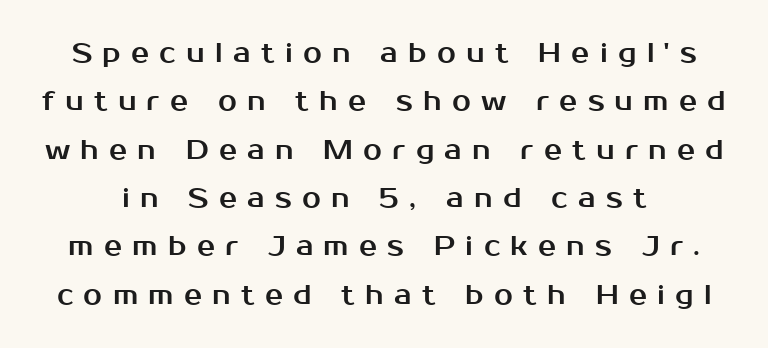
Q: Is the text italic (slanted)? A: No, it is upright.
Q: Is the text underlined? A: No.
Q: Is the spacing between letters normal or unusually wide? A: Unusually wide.
